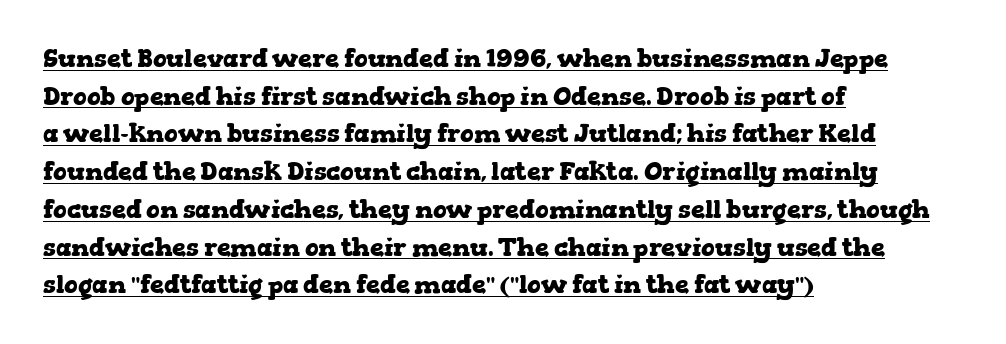
Q: Is the text bold? A: Yes.
Q: Is the text italic (slanted)? A: No, it is upright.
Q: Is the text underlined? A: Yes.
Q: How is the paragraph aligned? A: Left-aligned.
Q: Is the spacing between letters normal or unusually wide? A: Normal.
Q: Is the spacing between lines tight, normal or loose? A: Normal.
